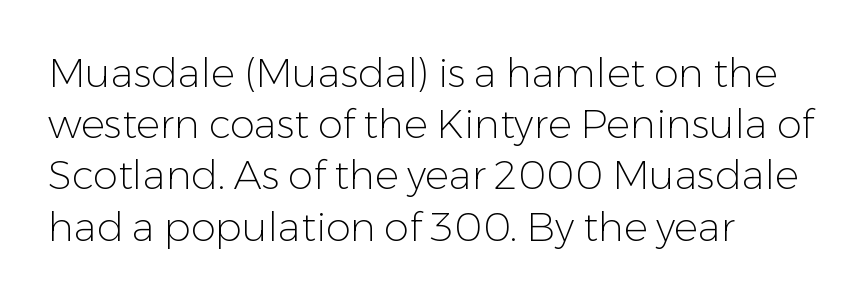
The image shows 40 px light sans-serif type, upright; set left-aligned, normal line spacing (1.28x), normal letter spacing, not underlined; low stroke contrast and a medium x-height.
